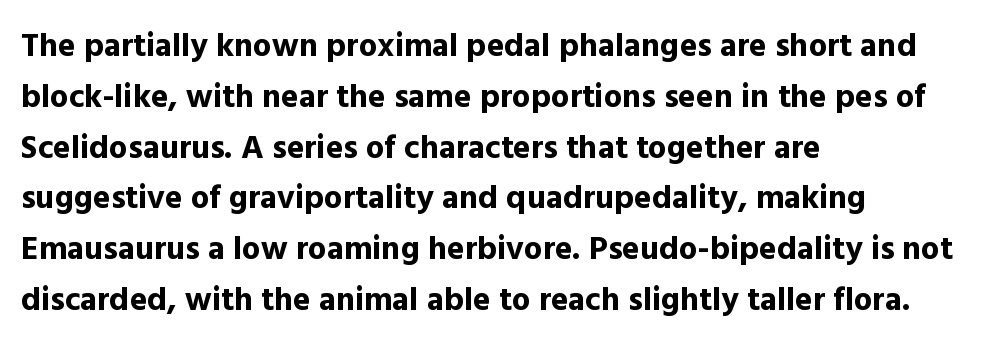
Q: Is the text bold? A: Yes.
Q: Is the text italic (slanted)? A: No, it is upright.
Q: Is the typeface a serif or a sans-serif typeface? A: Sans-serif.
Q: Is the text underlined? A: No.
Q: How is the paragraph aligned? A: Left-aligned.
Q: Is the spacing between letters normal or unusually wide? A: Normal.
Q: Is the spacing between lines tight, normal or loose? A: Normal.
Q: Width (condensed, normal, or wide)? A: Normal.
Q: x-height? A: Medium.
Q: Monospaced? A: No.
